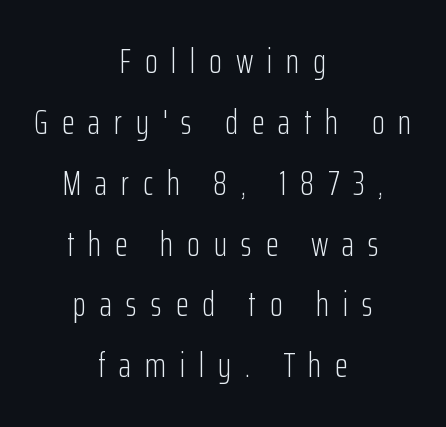
{"serif": "no", "italic": "no", "bold": "no", "weight": "light", "width": "condensed", "stroke_contrast": "low", "x_height": "medium", "monospaced": "no", "underline": "no", "align": "center", "line_spacing_ratio": 1.79, "letter_spacing": "wide", "letter_spacing_em": 0.4, "glyph_px": 34}
